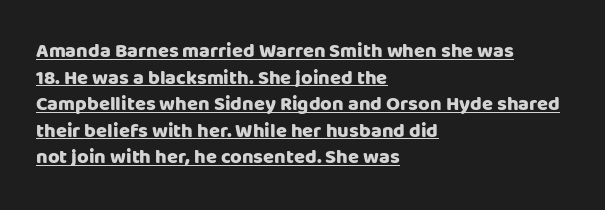
The image shows 20 px bold type, upright; set left-aligned, normal line spacing (1.33x), normal letter spacing, underlined.
